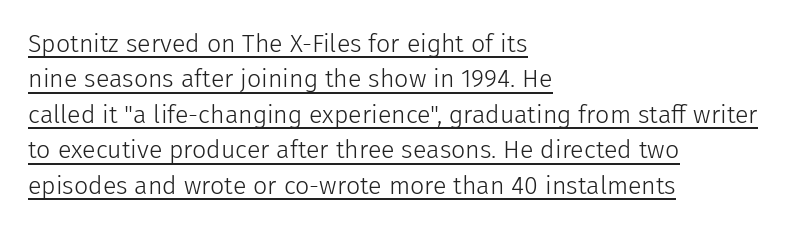
{"italic": "no", "bold": "no", "underline": "yes", "align": "left", "line_spacing": "normal", "line_spacing_ratio": 1.42, "letter_spacing": "normal", "letter_spacing_em": 0.0, "glyph_px": 25}
